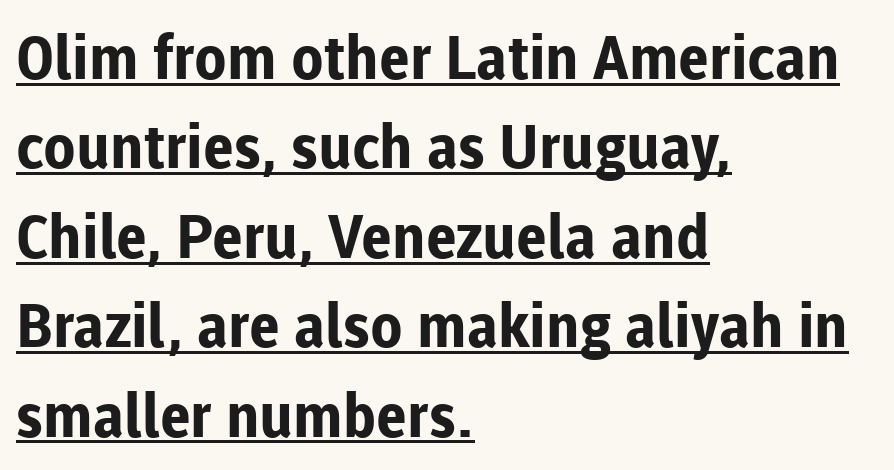
The image shows 60 px bold sans-serif type, upright; set left-aligned, normal line spacing (1.49x), normal letter spacing, underlined; low stroke contrast and a medium x-height.
